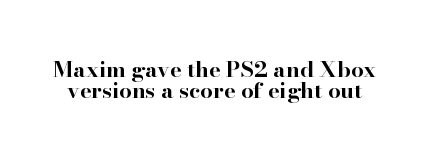
Q: Is the text bold? A: Yes.
Q: Is the text italic (slanted)? A: No, it is upright.
Q: Is the text underlined? A: No.
Q: Is the spacing between letters normal or unusually wide? A: Normal.
Q: Is the spacing between lines tight, normal or loose? A: Tight.
